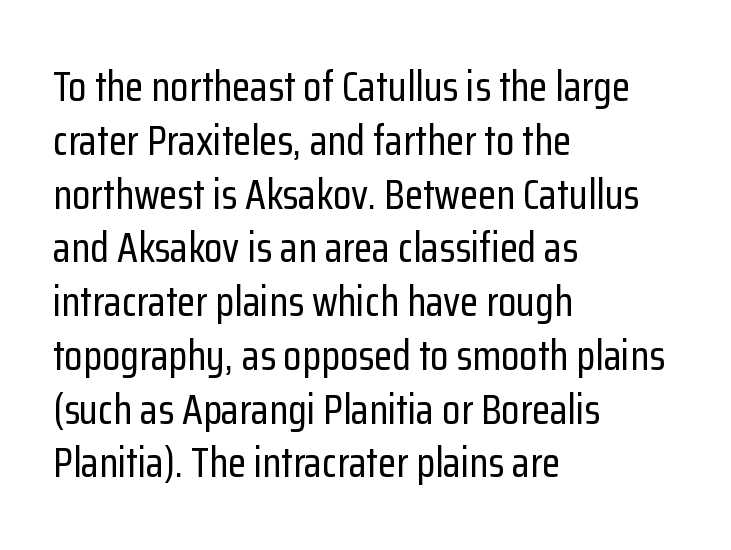
Serifs: no, the terminals of the letterforms are clean. Each letter keeps its own natural width here, so spacing adapts to shape. Horizontal bands of white between lines are of average thickness. Nope, not italic — everything's standing straight. Horizontal alignment here is leftward, the default for most running prose.
